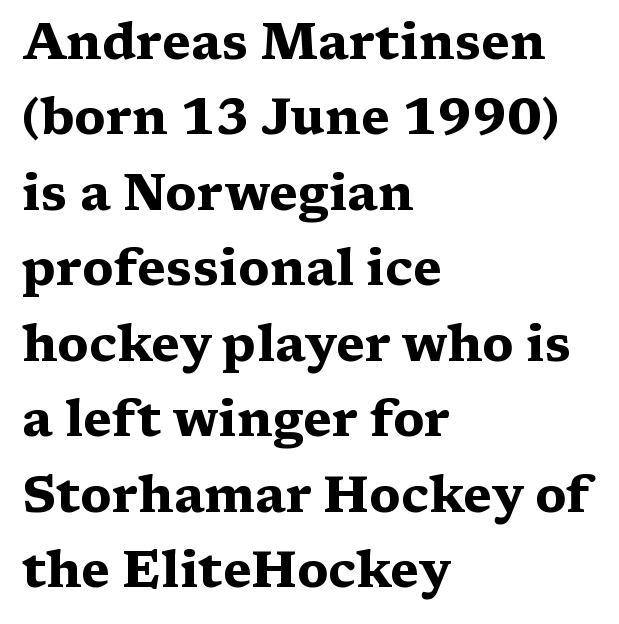
Strong, thick strokes mark this as bold type. Compared with a centered layout, this one pins lines to the left instead. These lines sit exactly where default settings would place them. The passage shown has conventional tracking throughout. This sample has the flowing, uneven cadence of proportional lettering. Designer's note — italics off, roman on.
